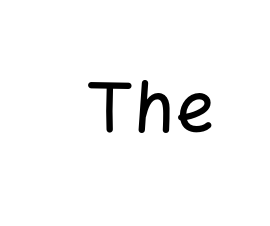
Is there any slant? The stems are plumb. Has an underline been added? It has not. Think of a printed novel: that variable character pitch is what you see here. The letterforms sit shoulder to shoulder at normal distance.
